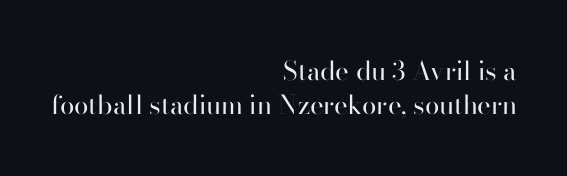
{"italic": "no", "bold": "no", "underline": "no", "align": "right", "line_spacing": "normal", "line_spacing_ratio": 1.32, "letter_spacing": "normal", "letter_spacing_em": 0.0, "glyph_px": 26}
